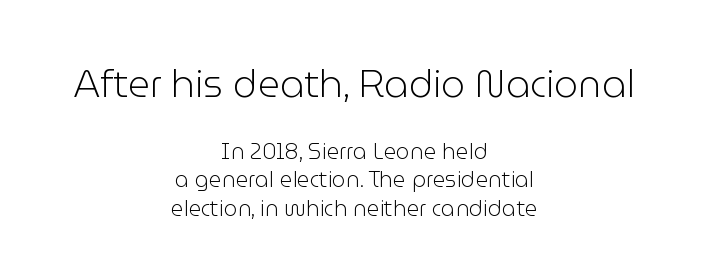
{"serif": "no", "italic": "no", "bold": "no", "weight": "light", "width": "normal", "stroke_contrast": "low", "x_height": "medium", "monospaced": "no", "underline": "no", "align": "center", "line_spacing": "normal", "line_spacing_ratio": 1.3, "letter_spacing": "normal", "letter_spacing_em": 0.0, "larger_block": "first", "size_ratio": 1.73, "glyph_px": 38}
